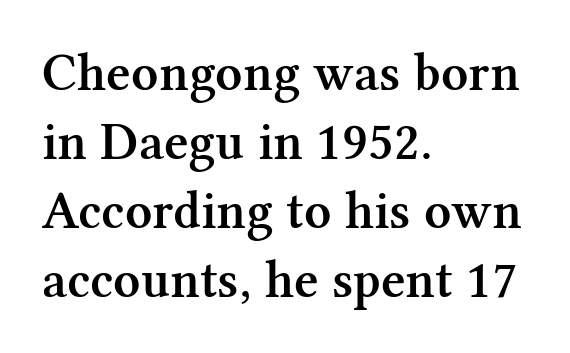
The image shows 53 px semibold serif type, upright; set left-aligned, normal line spacing (1.3x), normal letter spacing, not underlined; medium stroke contrast and a medium x-height.
